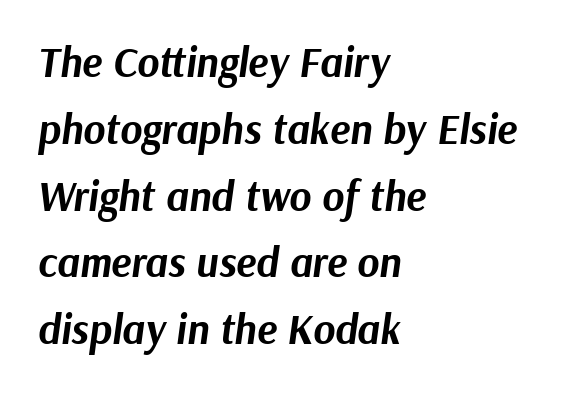
{"italic": "yes", "lean": "right", "slant_degrees": 9, "bold": "yes", "weight": "bold", "width": "normal", "stroke_contrast": "medium", "x_height": "medium", "monospaced": "no", "underline": "no", "align": "left", "line_spacing": "normal", "line_spacing_ratio": 1.59, "letter_spacing": "normal", "letter_spacing_em": 0.0, "glyph_px": 42}
